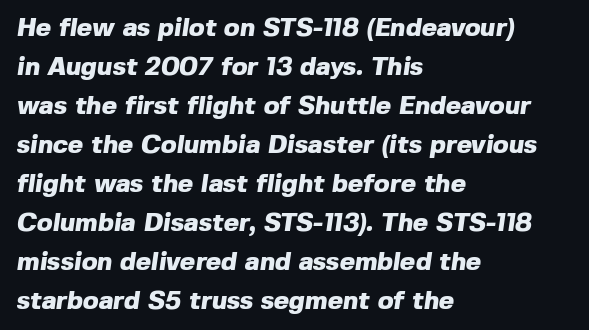
{"bold": "yes", "underline": "no", "align": "left", "line_spacing": "normal", "line_spacing_ratio": 1.5, "letter_spacing": "normal", "letter_spacing_em": 0.0, "glyph_px": 26}
